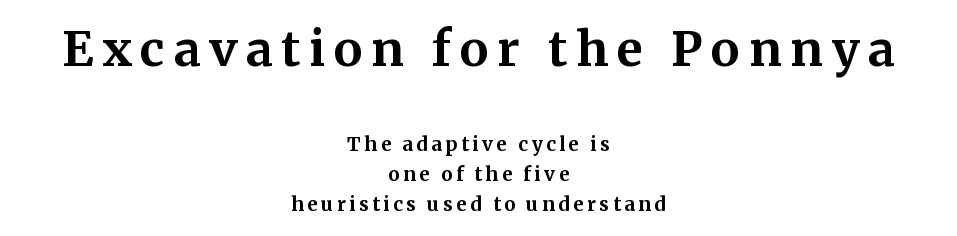
The image shows 48 px bold serif type, upright; set centered, normal line spacing (1.58x), not underlined; the first (top) block is 2.53x larger; medium stroke contrast and a medium x-height.
